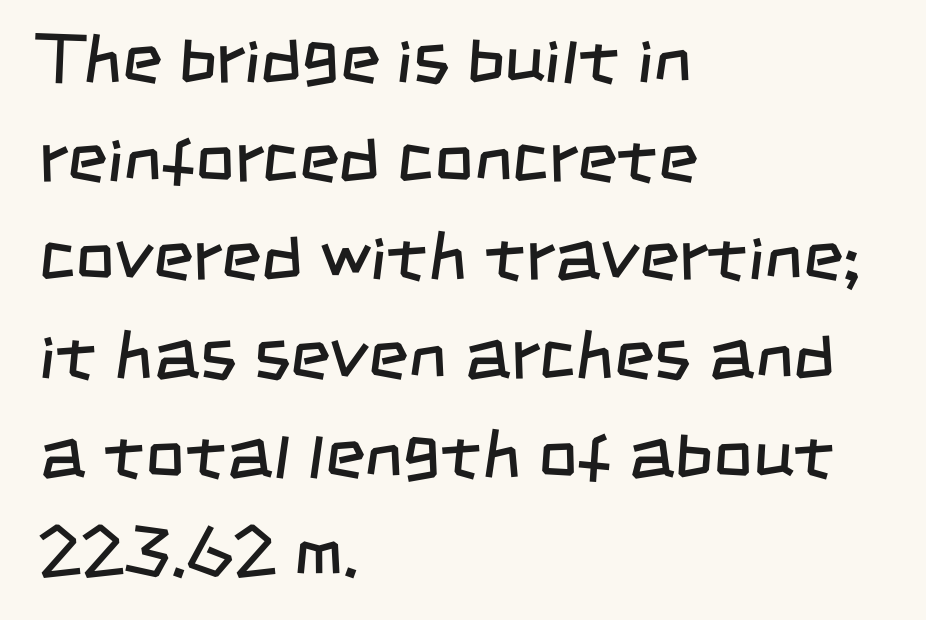
{"serif": "no", "bold": "no", "weight": "regular", "width": "condensed", "stroke_contrast": "low", "x_height": "large", "monospaced": "no", "underline": "no", "align": "left", "line_spacing": "normal", "line_spacing_ratio": 1.43, "letter_spacing": "normal", "letter_spacing_em": 0.0, "glyph_px": 69}
